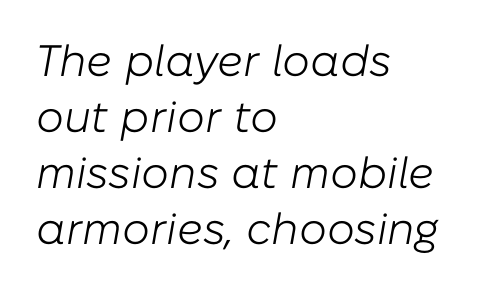
{"italic": "yes", "lean": "right", "slant_degrees": 10, "bold": "no", "weight": "light", "width": "normal", "stroke_contrast": "low", "x_height": "medium", "monospaced": "no", "underline": "no", "align": "left", "line_spacing": "normal", "line_spacing_ratio": 1.27, "letter_spacing": "normal", "letter_spacing_em": 0.0, "glyph_px": 44}
